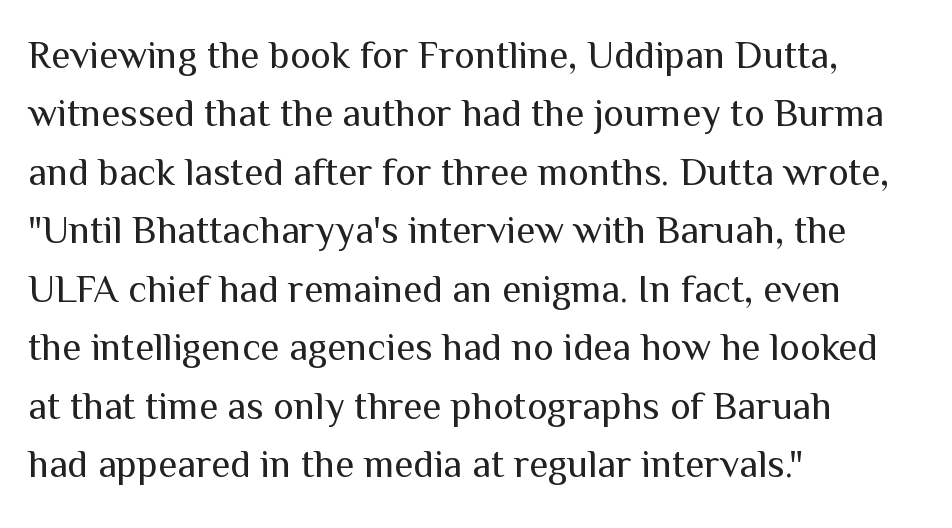
The image shows 39 px regular-weight sans-serif type, upright; set left-aligned, normal line spacing (1.5x), normal letter spacing, not underlined; medium stroke contrast and a medium x-height.
